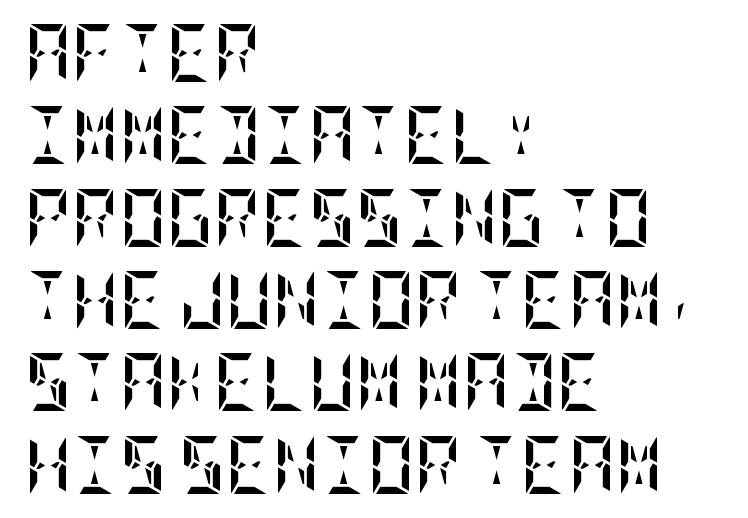
{"italic": "no", "bold": "yes", "weight": "semibold", "width": "condensed", "stroke_contrast": "low", "x_height": "large", "underline": "no", "align": "left", "line_spacing": "normal", "line_spacing_ratio": 1.42, "letter_spacing": "normal", "letter_spacing_em": 0.0, "glyph_px": 58}
